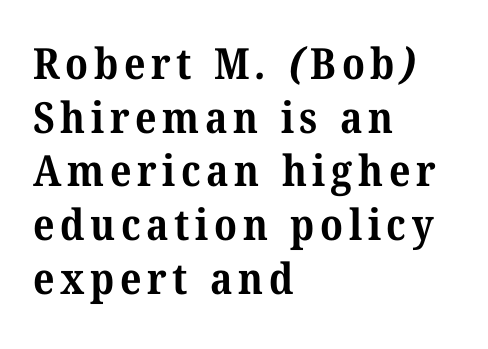
Q: Is the text bold? A: Yes.
Q: Is the typeface a serif or a sans-serif typeface? A: Serif.
Q: Is the text underlined? A: No.
Q: How is the paragraph aligned? A: Left-aligned.
Q: Is the spacing between lines tight, normal or loose? A: Normal.
Q: Width (condensed, normal, or wide)? A: Normal.
Q: Stroke contrast? A: Medium.
Q: x-height? A: Medium.
Q: Monospaced? A: No.
